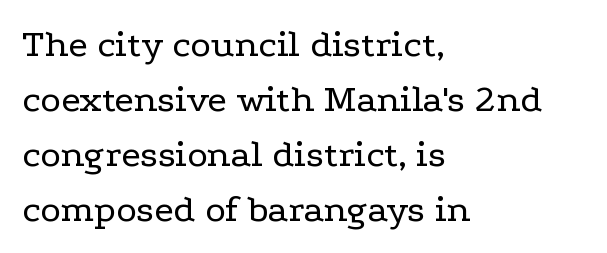
The image shows 39 px regular-weight, wide serif type, upright; set left-aligned, normal line spacing (1.41x), normal letter spacing, not underlined; low stroke contrast and a medium x-height.
